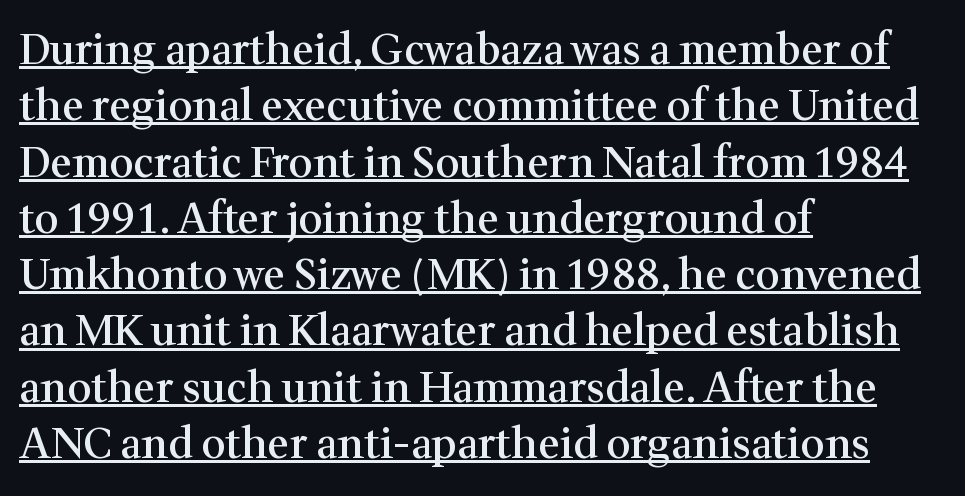
Q: Is the text bold? A: Semi-bold.
Q: Is the text italic (slanted)? A: No, it is upright.
Q: Is the typeface a serif or a sans-serif typeface? A: Serif.
Q: Is the text underlined? A: Yes.
Q: How is the paragraph aligned? A: Left-aligned.
Q: Is the spacing between letters normal or unusually wide? A: Normal.
Q: Is the spacing between lines tight, normal or loose? A: Normal.
Q: Width (condensed, normal, or wide)? A: Normal.
Q: Stroke contrast? A: Medium.
Q: x-height? A: Medium.
Q: Monospaced? A: No.
